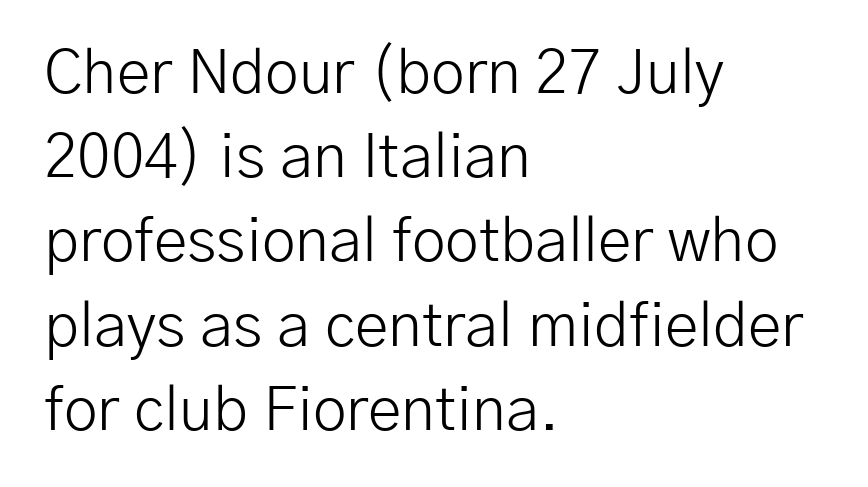
This sample has the flowing, uneven cadence of proportional lettering. What kind of face is this? One without serifs — a sans. Which margin do the lines hug? The left one — the right edge is uneven. There is no visible air inserted between adjacent glyphs.
